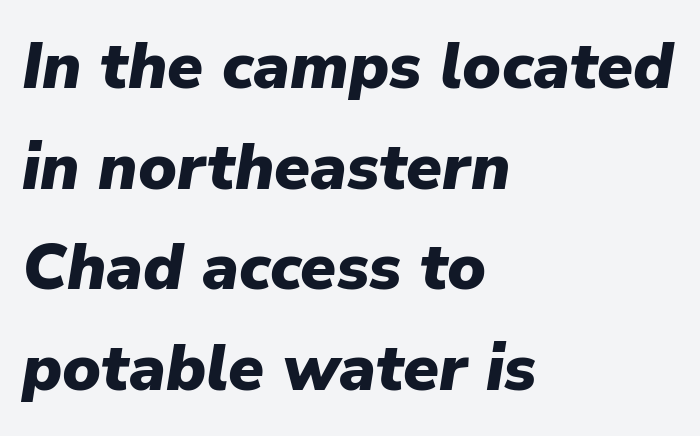
{"italic": "yes", "lean": "right", "slant_degrees": 9, "bold": "yes", "weight": "heavy", "width": "normal", "stroke_contrast": "low", "x_height": "medium", "monospaced": "no", "underline": "no", "align": "left", "line_spacing": "normal", "line_spacing_ratio": 1.55, "letter_spacing": "normal", "letter_spacing_em": 0.0, "glyph_px": 65}
